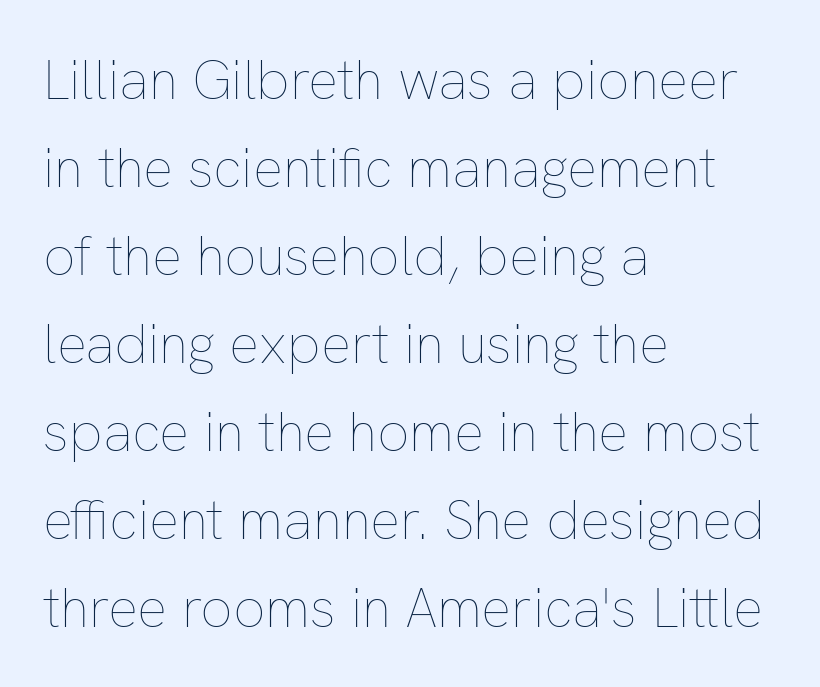
Heft: none added — not bold. The typography opts for an upright posture over an oblique one. The vertical gap from one line to the next is medium. Rule under the text: the space is simply empty.
